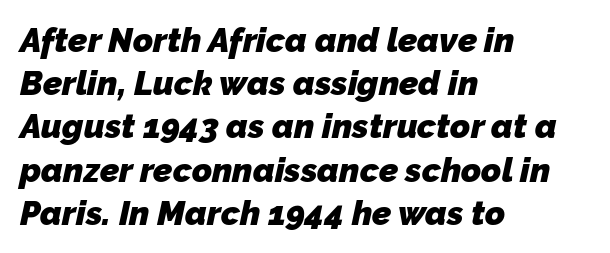
The image shows 34 px heavy sans-serif type; set left-aligned, normal line spacing (1.27x), normal letter spacing, not underlined; low stroke contrast and a medium x-height.
